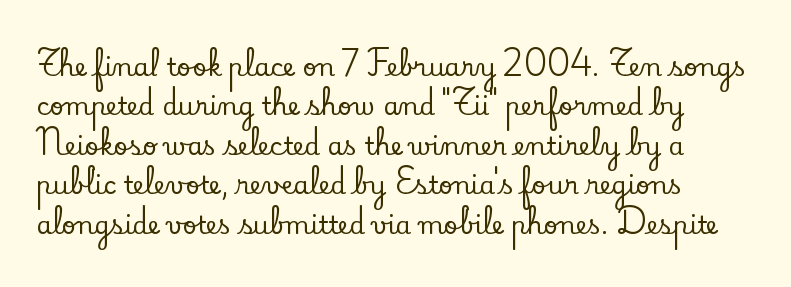
Q: Is the text italic (slanted)? A: No, it is upright.
Q: Is the text underlined? A: No.
Q: How is the paragraph aligned? A: Left-aligned.
Q: Is the spacing between letters normal or unusually wide? A: Normal.
Q: Is the spacing between lines tight, normal or loose? A: Normal.
